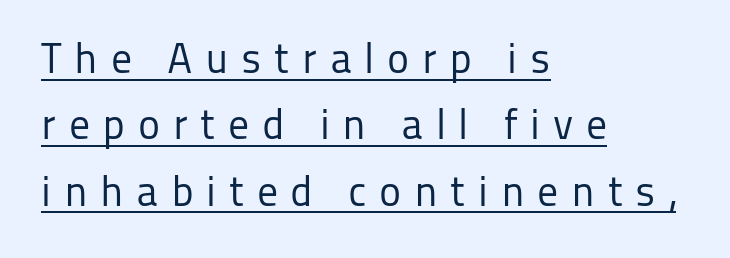
Caption: lettering with a line underneath. Character widths vary here, with narrow letters taking less room than wide ones. Note: no serifs on the glyphs. What stands out about the letter spacing? Its width — letters are far apart. The font sits on the lighter half of the weight spectrum, regular included. No italicization has been applied; the sample stays upright.
